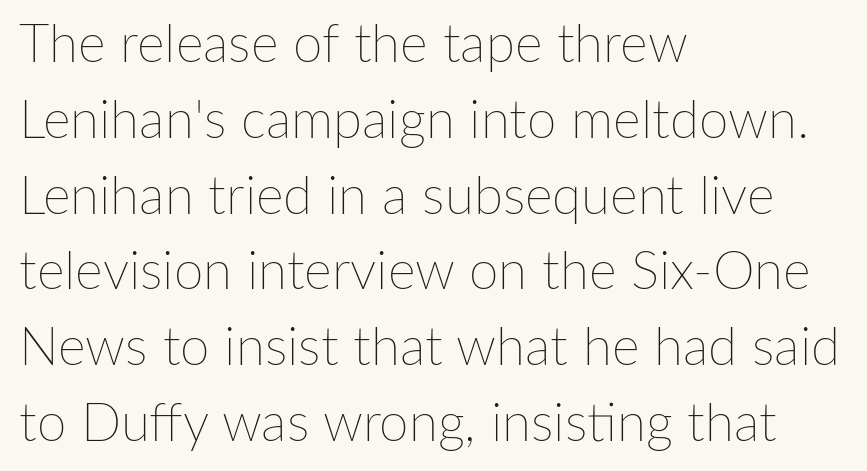
The image shows 53 px thin type, upright; set left-aligned, normal line spacing (1.43x), normal letter spacing, not underlined; low stroke contrast and a medium x-height.
